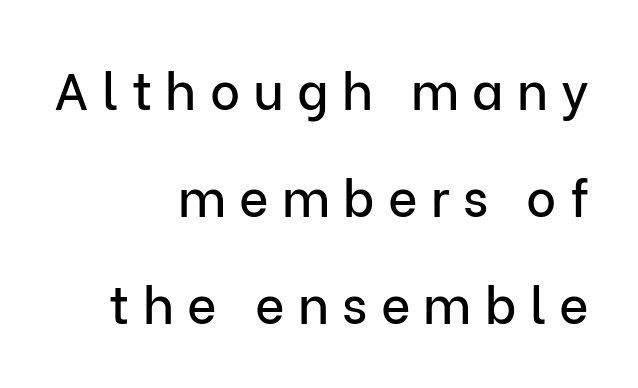
{"serif": "no", "italic": "no", "width": "normal", "stroke_contrast": "low", "x_height": "medium", "monospaced": "no", "underline": "no", "align": "right", "line_spacing": "loose", "line_spacing_ratio": 2.1, "letter_spacing": "wide", "letter_spacing_em": 0.26, "glyph_px": 51}
